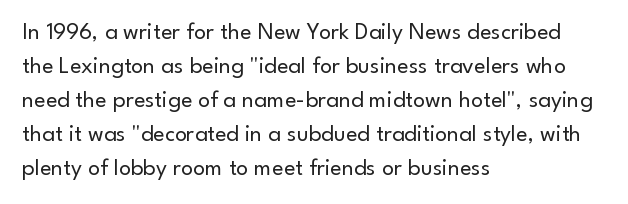
The image shows 24 px text type, upright; set left-aligned, normal line spacing (1.42x), normal letter spacing, not underlined.
